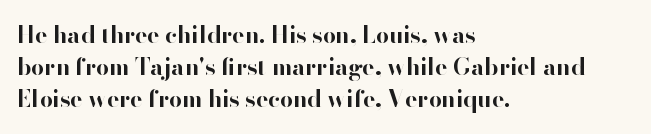
The image shows 23 px bold type, upright; set left-aligned, normal line spacing (1.39x), normal letter spacing, not underlined.
